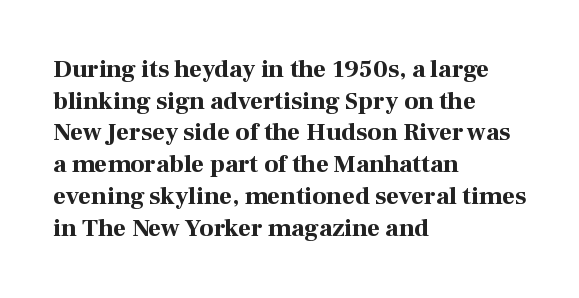
The image shows 25 px bold type, upright; set left-aligned, normal line spacing (1.27x), normal letter spacing, not underlined.
